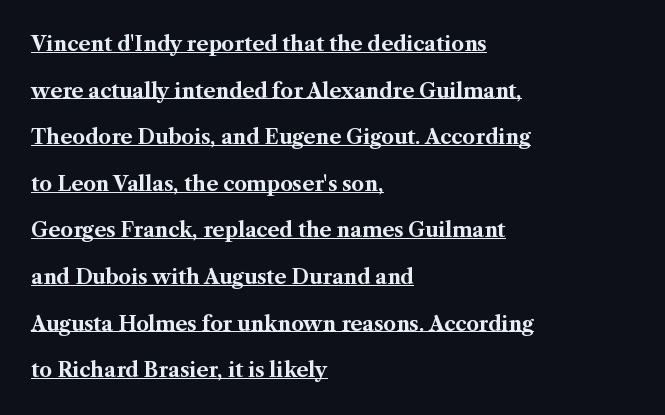
The image shows 20 px bold type, upright; set left-aligned, loose line spacing (2.33x), normal letter spacing, underlined.
